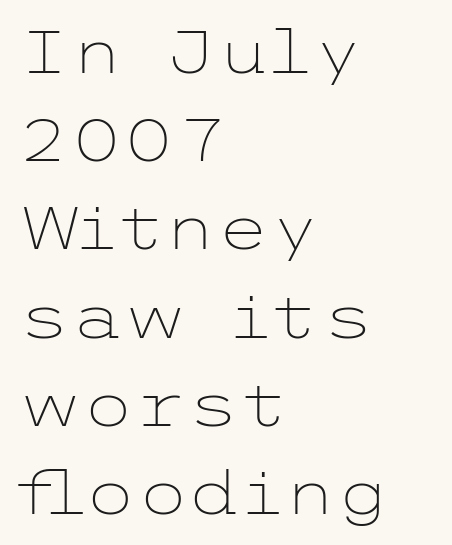
Unlike italic type, these characters show no tilt at all. Is this a sans? Yes — the strokes have no serifs. Bare-footed words on every line. Ink coverage per letter is moderate at most. Reading down the block, your eye returns to a fixed left position each line. The type is set solid horizontally, with unmodified tracking.
